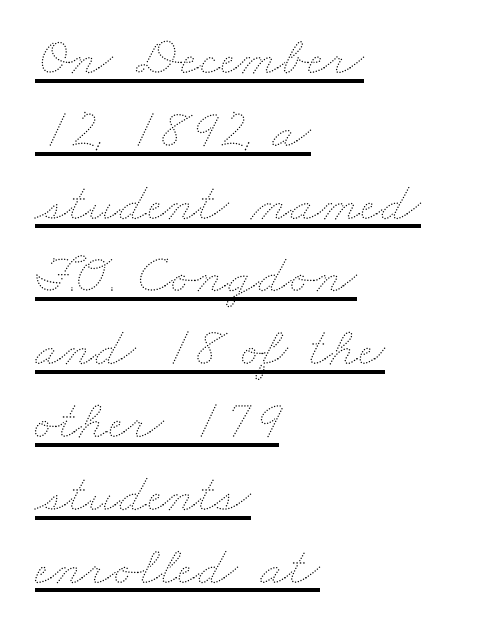
{"bold": "no", "weight": "thin", "width": "wide", "stroke_contrast": "medium", "x_height": "small", "monospaced": "no", "underline": "yes", "align": "left", "line_spacing": "normal", "line_spacing_ratio": 1.3, "letter_spacing": "normal", "letter_spacing_em": 0.0, "glyph_px": 56}
